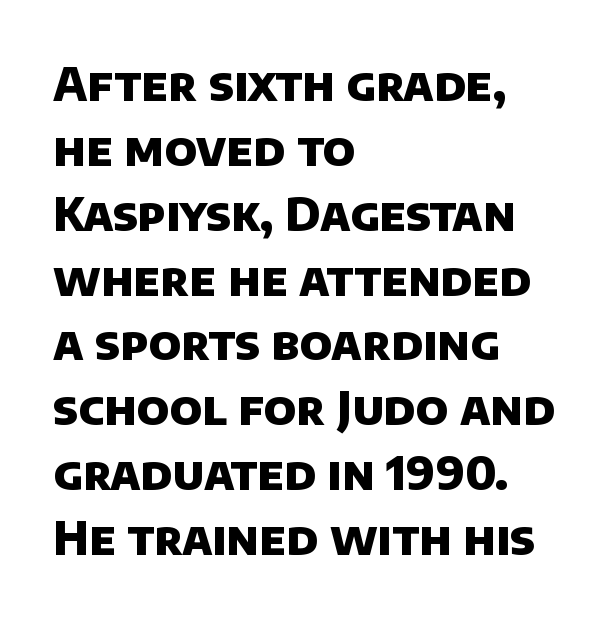
The image shows 46 px heavy sans-serif type; set left-aligned, normal line spacing (1.41x), normal letter spacing, not underlined; low stroke contrast and a large x-height.
